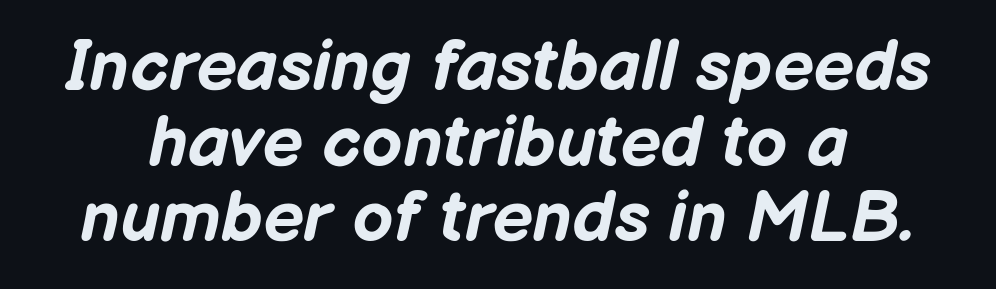
Q: Is the text bold? A: Yes.
Q: Is the text italic (slanted)? A: Yes, it leans right by about 12 degrees.
Q: Is the text underlined? A: No.
Q: Is the spacing between letters normal or unusually wide? A: Normal.
Q: Is the spacing between lines tight, normal or loose? A: Tight.
Q: Width (condensed, normal, or wide)? A: Normal.
Q: Stroke contrast? A: Low.
Q: x-height? A: Medium.
Q: Monospaced? A: No.
